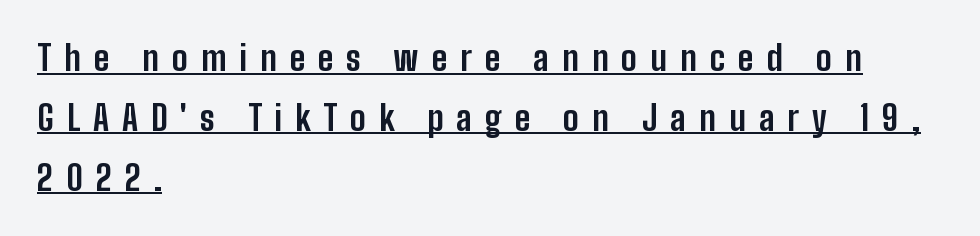
Q: Is the text bold? A: Yes.
Q: Is the text italic (slanted)? A: No, it is upright.
Q: Is the typeface a serif or a sans-serif typeface? A: Sans-serif.
Q: Is the text underlined? A: Yes.
Q: How is the paragraph aligned? A: Left-aligned.
Q: Is the spacing between letters normal or unusually wide? A: Unusually wide.
Q: Width (condensed, normal, or wide)? A: Condensed.
Q: Stroke contrast? A: Low.
Q: x-height? A: Medium.
Q: Monospaced? A: No.
